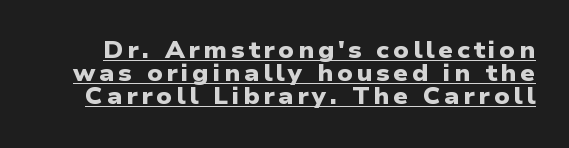
The image shows 23 px bold type; set tight line spacing (1.01x), underlined.
